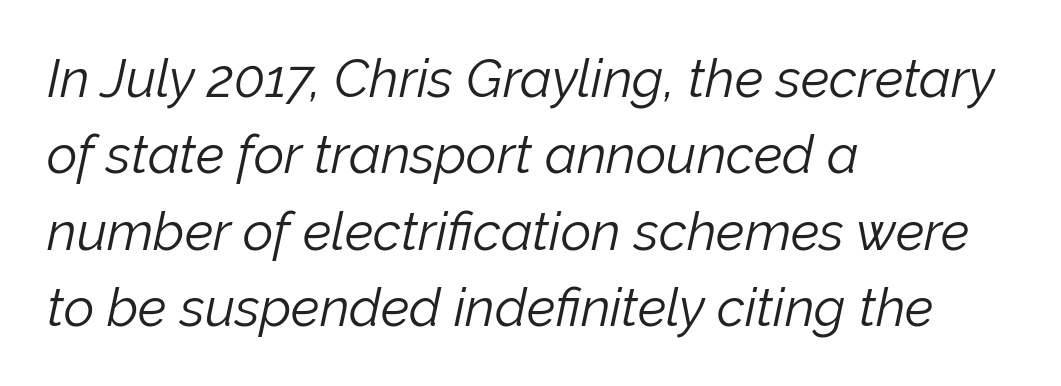
The image shows 53 px light type, italic (leaning right); set left-aligned, normal line spacing (1.44x), normal letter spacing, not underlined; low stroke contrast and a medium x-height.
